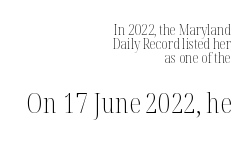
Q: Is the text bold? A: No.
Q: Is the text italic (slanted)? A: No, it is upright.
Q: Is the text underlined? A: No.
Q: How is the paragraph aligned? A: Right-aligned.
Q: Is the spacing between letters normal or unusually wide? A: Normal.
Q: Is the spacing between lines tight, normal or loose? A: Tight.
Q: Which block of text is set in a larger size, the first (top) or the second (bottom)? A: The second (bottom) one.
